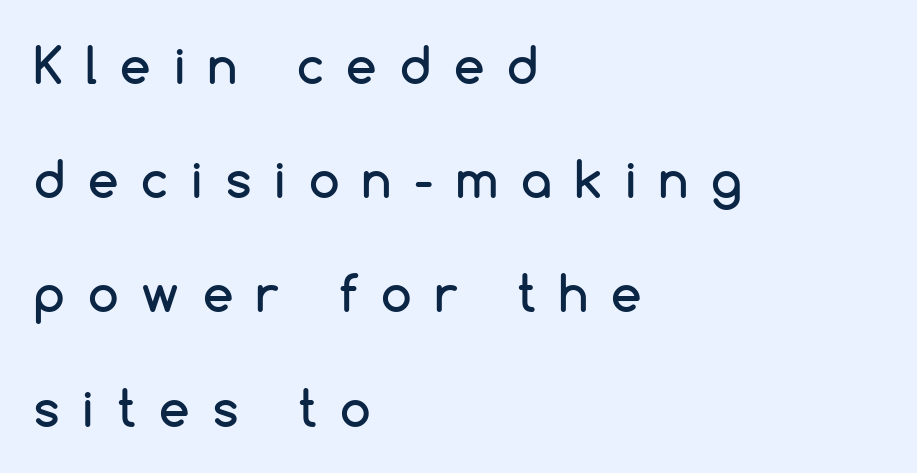
The image shows 49 px sans-serif type, upright; set left-aligned, loose line spacing (2.33x), unusually wide letter spacing (+0.47 em), not underlined; low stroke contrast and a medium x-height.
